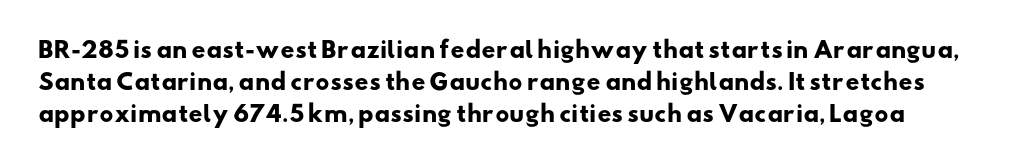
The image shows 22 px bold type; set normal line spacing (1.45x), normal letter spacing, not underlined.
